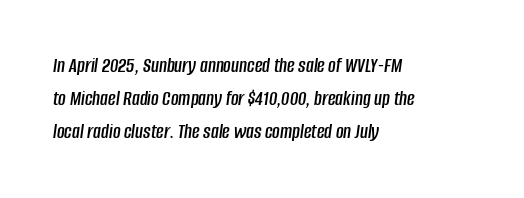
Q: Is the text italic (slanted)? A: Yes, it leans right by about 8 degrees.
Q: Is the text underlined? A: No.
Q: How is the paragraph aligned? A: Left-aligned.
Q: Is the spacing between letters normal or unusually wide? A: Normal.
Q: Is the spacing between lines tight, normal or loose? A: Normal.
